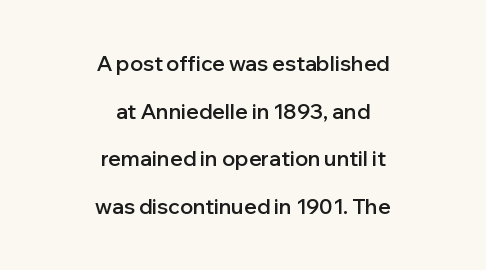
Q: Is the text bold? A: Semi-bold.
Q: Is the text italic (slanted)? A: No, it is upright.
Q: Is the text underlined? A: No.
Q: How is the paragraph aligned? A: Centered.
Q: Is the spacing between letters normal or unusually wide? A: Normal.
Q: Is the spacing between lines tight, normal or loose? A: Loose.
